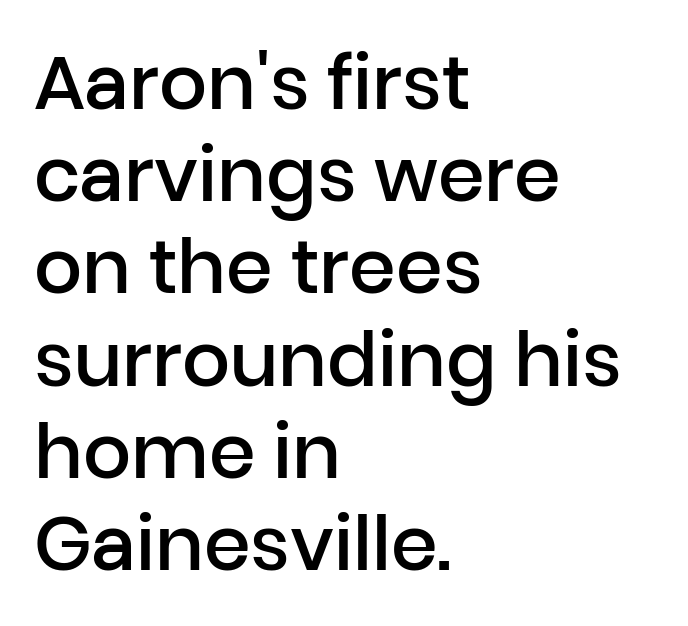
The image shows 75 px semibold sans-serif type, upright; set left-aligned, line spacing 1.23x, normal letter spacing, not underlined; low stroke contrast and a medium x-height.
